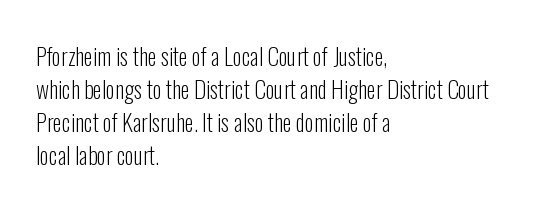
{"italic": "no", "bold": "no", "underline": "no", "align": "left", "line_spacing": "normal", "line_spacing_ratio": 1.44, "letter_spacing": "normal", "letter_spacing_em": 0.0, "glyph_px": 23}
